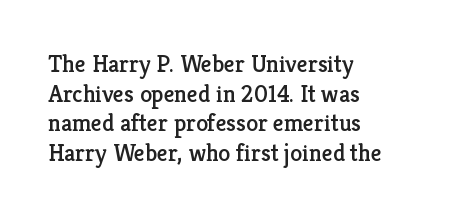
The rag falls on the right side of this text block. This sample uses an upright cut, with every glyph sitting square on the baseline. This sample uses plain, unmodified letter spacing. The strip under each line holds only bare page.
